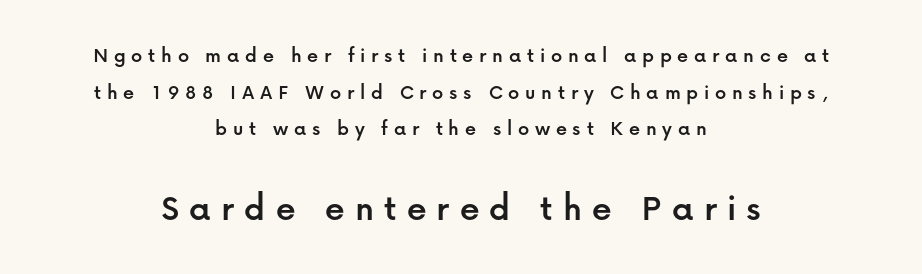
The image shows 39 px sans-serif type, upright; set centered, normal line spacing (1.67x), unusually wide letter spacing (+0.26 em), not underlined; the second (bottom) block is 1.77x larger; low stroke contrast and a medium x-height.
